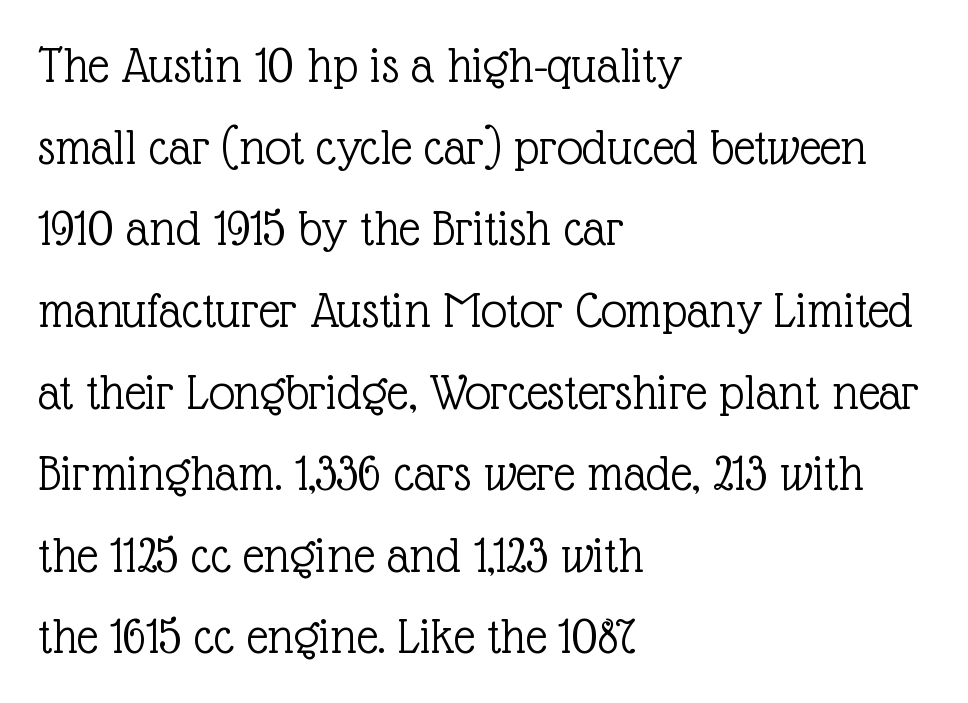
{"serif": "yes", "italic": "no", "bold": "no", "weight": "light", "width": "normal", "x_height": "medium", "monospaced": "no", "underline": "no", "align": "left", "line_spacing": "normal", "line_spacing_ratio": 1.57, "letter_spacing": "normal", "letter_spacing_em": 0.0, "glyph_px": 52}
